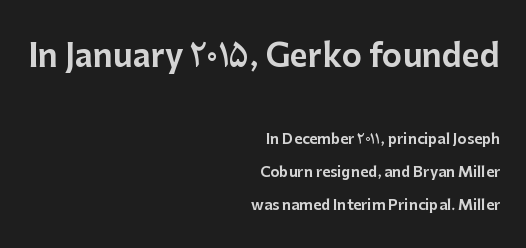
The letters advance in unequal steps, a hallmark of proportional type. No feet cap the strokes, marking this as sans-serif type. Visually the block forms a straight wall on the right and a jagged coastline on the left. Rendered with straight, roman letterforms.
